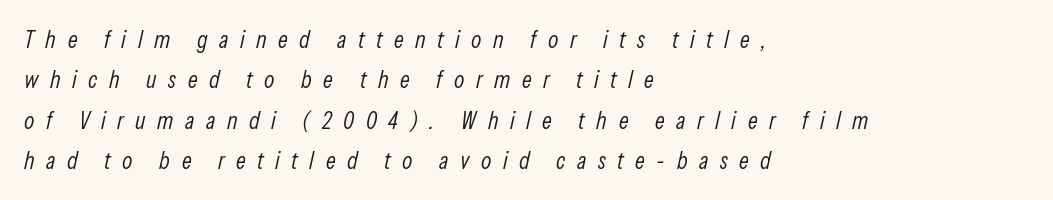
The image shows 24 px text type, italic (leaning right); set left-aligned, normal line spacing (1.68x), unusually wide letter spacing (+0.48 em), not underlined.
